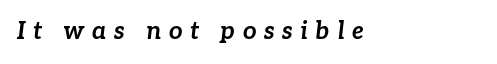
{"italic": "yes", "lean": "right", "slant_degrees": 7, "bold": "yes", "underline": "no", "align": "left", "letter_spacing": "wide", "letter_spacing_em": 0.32, "glyph_px": 24}
